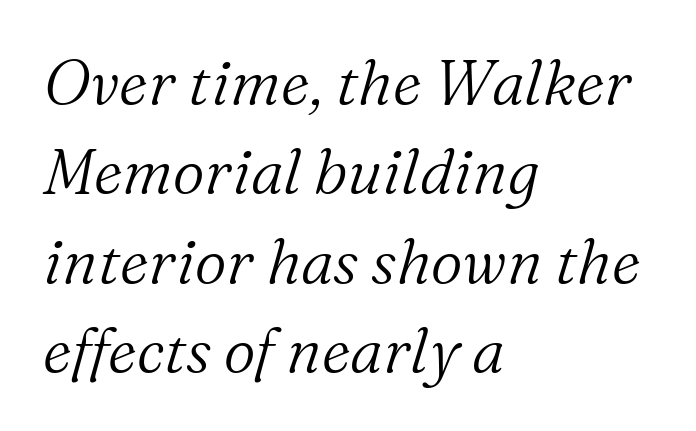
The image shows 62 px light serif type, italic (leaning right); set left-aligned, normal line spacing (1.44x), normal letter spacing, not underlined; medium stroke contrast and a medium x-height.
